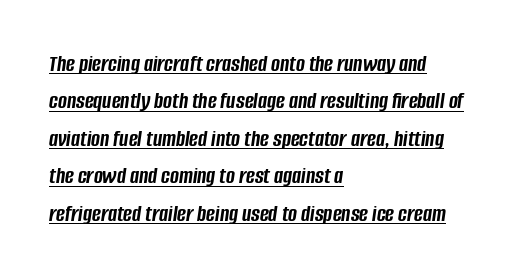
The image shows 24 px bold type, italic (leaning right); set left-aligned, normal line spacing (1.56x), normal letter spacing, underlined.
